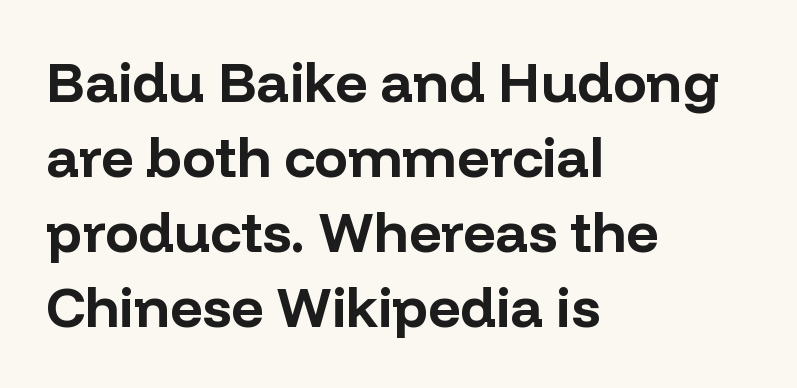
Q: Is the text bold? A: Yes.
Q: Is the text italic (slanted)? A: No, it is upright.
Q: Is the typeface a serif or a sans-serif typeface? A: Sans-serif.
Q: Is the text underlined? A: No.
Q: How is the paragraph aligned? A: Left-aligned.
Q: Is the spacing between letters normal or unusually wide? A: Normal.
Q: Is the spacing between lines tight, normal or loose? A: Normal.
Q: Width (condensed, normal, or wide)? A: Normal.
Q: Stroke contrast? A: Low.
Q: x-height? A: Medium.
Q: Monospaced? A: No.
